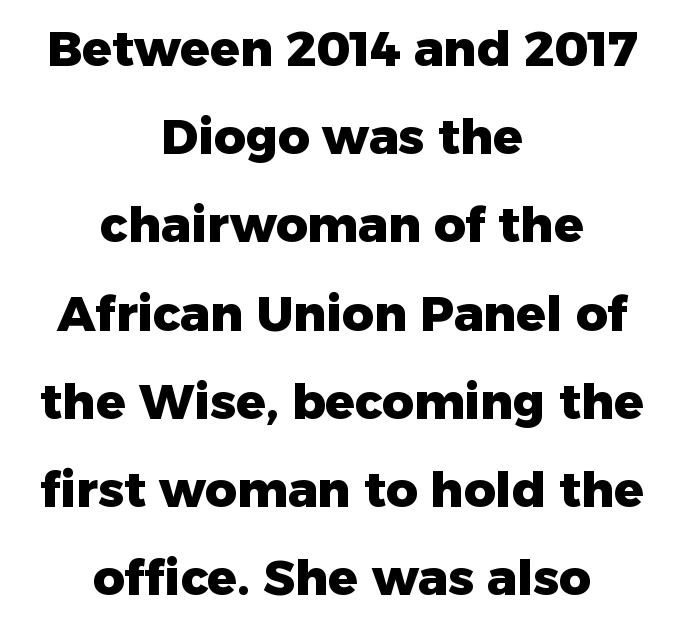
Q: Is the text bold? A: Yes.
Q: Is the text italic (slanted)? A: No, it is upright.
Q: Is the typeface a serif or a sans-serif typeface? A: Sans-serif.
Q: Is the text underlined? A: No.
Q: How is the paragraph aligned? A: Centered.
Q: Is the spacing between letters normal or unusually wide? A: Normal.
Q: Width (condensed, normal, or wide)? A: Normal.
Q: Stroke contrast? A: Low.
Q: x-height? A: Medium.
Q: Monospaced? A: No.
